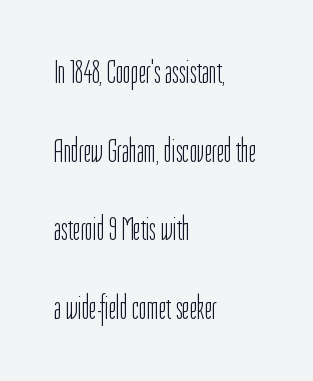
{"serif": "no", "italic": "no", "bold": "no", "weight": "light", "width": "condensed", "stroke_contrast": "low", "x_height": "medium", "monospaced": "no", "underline": "no", "align": "left", "line_spacing": "loose", "line_spacing_ratio": 2.38, "letter_spacing": "normal", "letter_spacing_em": 0.0, "glyph_px": 33}
